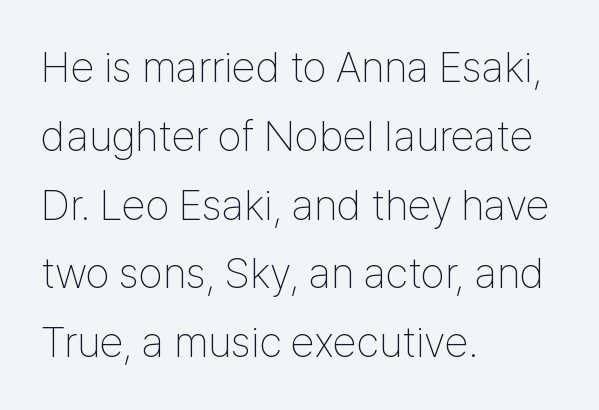
{"serif": "no", "italic": "no", "bold": "no", "weight": "thin", "width": "condensed", "stroke_contrast": "low", "x_height": "medium", "monospaced": "no", "underline": "no", "align": "left", "line_spacing": "normal", "line_spacing_ratio": 1.6, "letter_spacing": "normal", "letter_spacing_em": 0.0, "glyph_px": 43}
